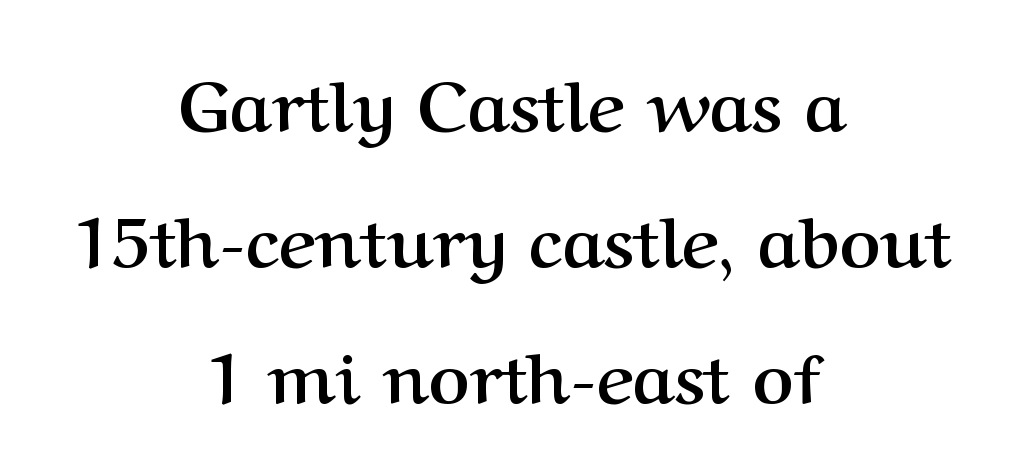
This rendering employs a face with finishing strokes, i.e., a serif. Has an underline been added? It has not. Is the block centered? Yes — each line is placed symmetrically about the middle. The font's upright variant was chosen for this text. Caption: standard tracking, unaltered.
